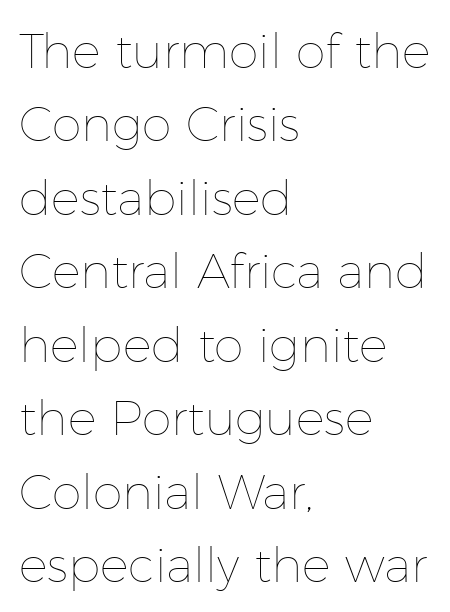
The image shows 48 px thin type, upright; set left-aligned, normal line spacing (1.53x), normal letter spacing, not underlined; low stroke contrast and a medium x-height.
